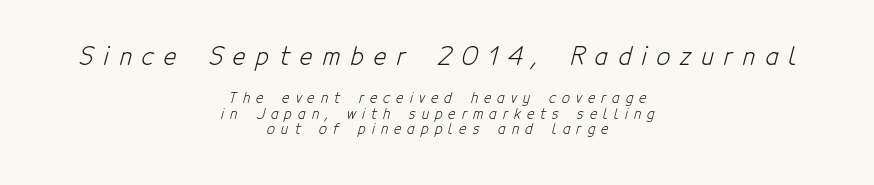
Q: Is the text bold? A: No.
Q: Is the text underlined? A: No.
Q: How is the paragraph aligned? A: Centered.
Q: Is the spacing between letters normal or unusually wide? A: Unusually wide.
Q: Is the spacing between lines tight, normal or loose? A: Tight.
Q: Which block of text is set in a larger size, the first (top) or the second (bottom)? A: The first (top) one.
